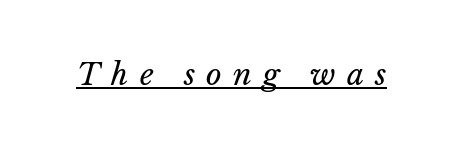
The image shows 30 px regular-weight type, italic (leaning right); set unusually wide letter spacing (+0.37 em), underlined; low stroke contrast and a medium x-height.
